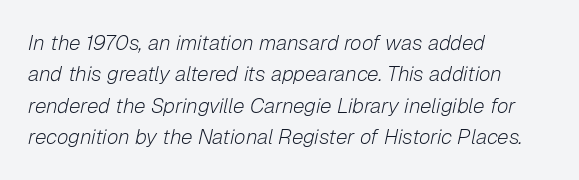
{"italic": "yes", "lean": "right", "slant_degrees": 12, "bold": "no", "underline": "no", "align": "left", "line_spacing": "normal", "line_spacing_ratio": 1.5, "letter_spacing": "normal", "letter_spacing_em": 0.0, "glyph_px": 21}
